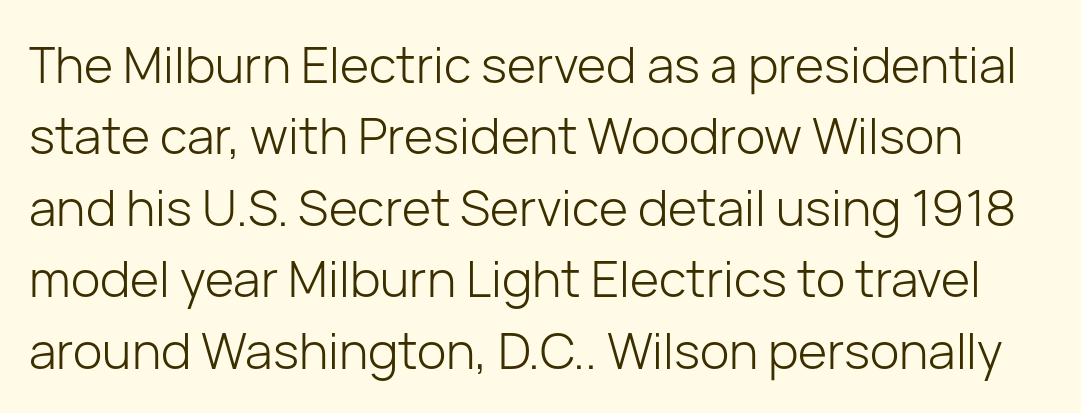
This sample keeps an unexceptional amount of space between lines. Looks like regular typesetting: each glyph gets only the width it needs. The string is rendered with underlining switched off. Stems and bowls with no extra thickness — not bold. The horizontal fit of the characters is conventional and even.
